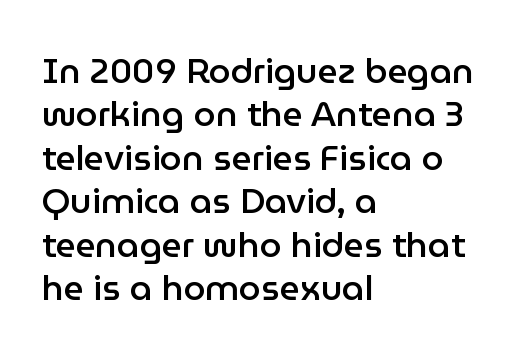
{"serif": "no", "italic": "no", "bold": "semi", "weight": "semibold", "width": "normal", "stroke_contrast": "low", "x_height": "medium", "monospaced": "no", "underline": "no", "align": "left", "line_spacing_ratio": 1.24, "letter_spacing": "normal", "letter_spacing_em": 0.0, "glyph_px": 35}
